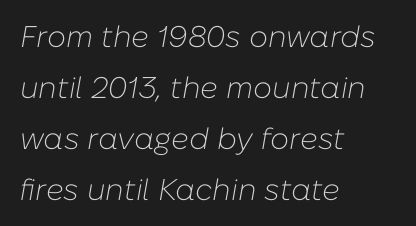
Q: Is the text bold? A: No.
Q: Is the text italic (slanted)? A: Yes, it leans right by about 10 degrees.
Q: Is the text underlined? A: No.
Q: How is the paragraph aligned? A: Left-aligned.
Q: Is the spacing between letters normal or unusually wide? A: Normal.
Q: Is the spacing between lines tight, normal or loose? A: Normal.
Q: Width (condensed, normal, or wide)? A: Normal.
Q: Stroke contrast? A: Low.
Q: x-height? A: Medium.
Q: Monospaced? A: No.
